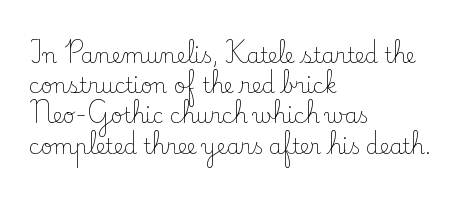
The image shows 21 px text type, upright; set left-aligned, normal line spacing (1.44x), normal letter spacing, not underlined.
